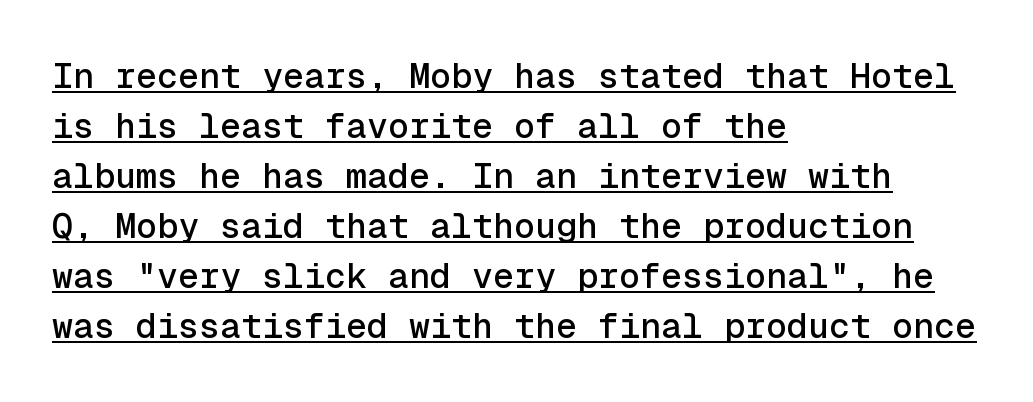
Q: Is the text italic (slanted)? A: No, it is upright.
Q: Is the typeface a serif or a sans-serif typeface? A: Sans-serif.
Q: Is the text underlined? A: Yes.
Q: How is the paragraph aligned? A: Left-aligned.
Q: Is the spacing between letters normal or unusually wide? A: Normal.
Q: Is the spacing between lines tight, normal or loose? A: Normal.
Q: Width (condensed, normal, or wide)? A: Normal.
Q: x-height? A: Medium.
Q: Monospaced? A: Yes.
